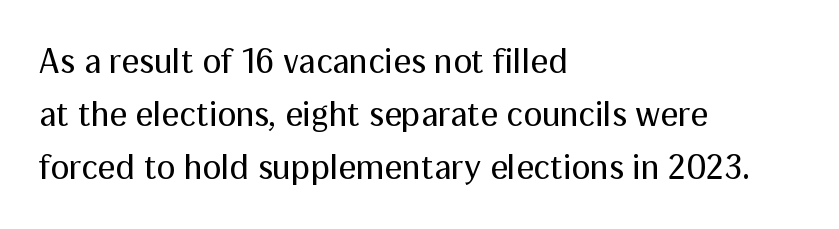
The image shows 35 px regular-weight sans-serif type, upright; set left-aligned, normal line spacing (1.52x), normal letter spacing, not underlined; medium stroke contrast and a medium x-height.
